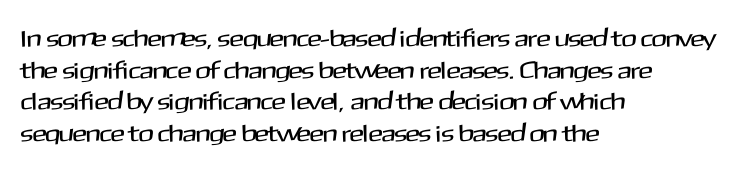
Q: Is the text italic (slanted)? A: No, it is upright.
Q: Is the text underlined? A: No.
Q: How is the paragraph aligned? A: Left-aligned.
Q: Is the spacing between letters normal or unusually wide? A: Normal.
Q: Is the spacing between lines tight, normal or loose? A: Normal.
